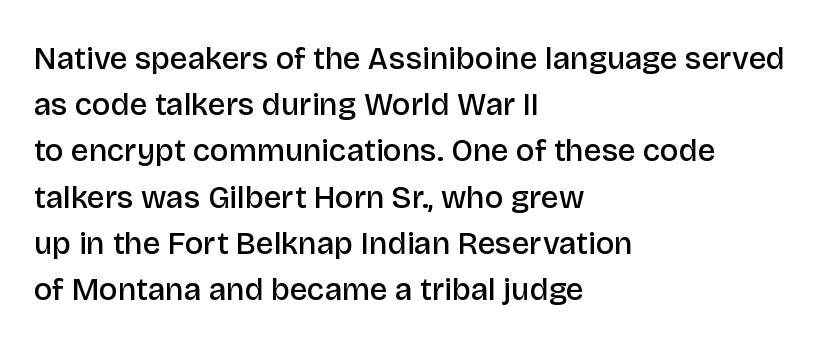
{"serif": "no", "italic": "no", "bold": "semi", "weight": "semibold", "width": "normal", "stroke_contrast": "low", "x_height": "large", "monospaced": "no", "underline": "no", "align": "left", "line_spacing": "normal", "line_spacing_ratio": 1.49, "letter_spacing": "normal", "letter_spacing_em": 0.0, "glyph_px": 31}
